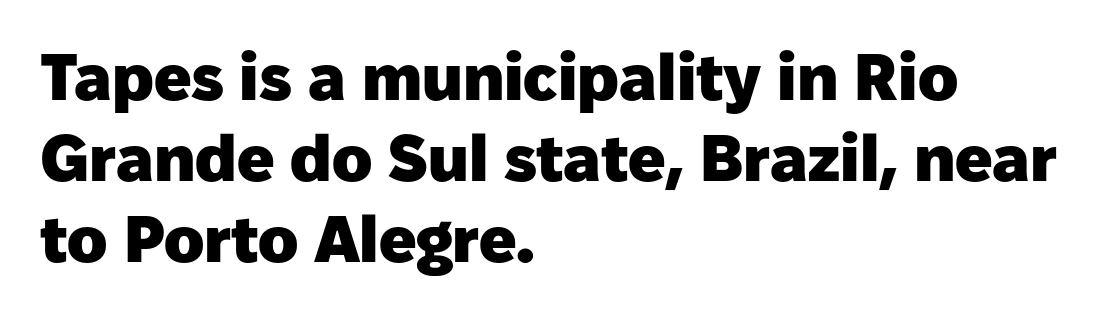
How heavy is the stroke? Heavy — this is a bold. Anything drawn beneath the words? Only blank space. Varying glyph widths throughout — classic text-font behaviour. These lines keep a tight, regular rhythm from letter to letter. Do the letters lean? They stand straight.
